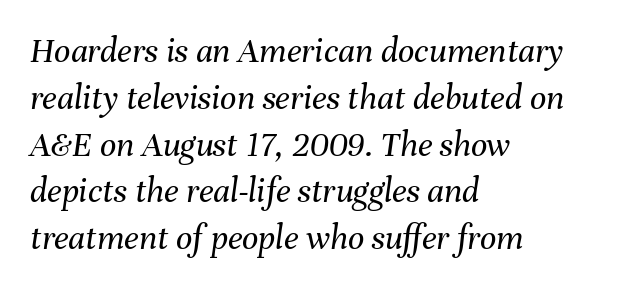
The image shows 36 px regular-weight type, italic (leaning right); set left-aligned, normal line spacing (1.3x), normal letter spacing, not underlined; medium stroke contrast and a medium x-height.
